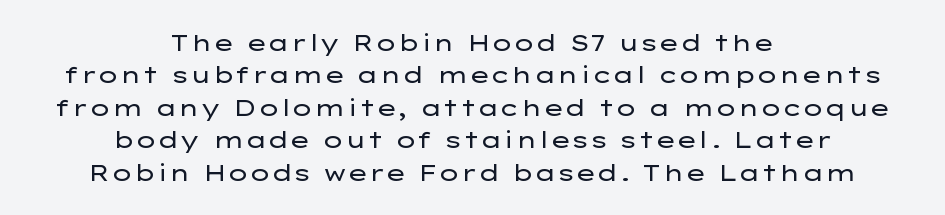
The image shows 23 px text type, upright; set centered, normal line spacing (1.41x), normal letter spacing, not underlined.
